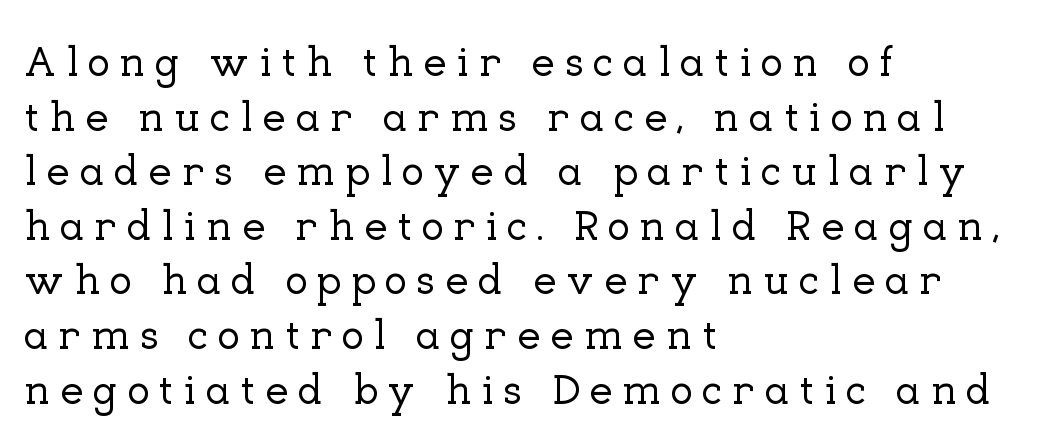
In terms of letterspacing, this is a distinctly airy, spread setting. Check where the strokes stop: tiny serifs finish them off. Plain, unruled lines of type. Students, observe: this is what conventionally led text looks like. The setting favours the left margin, as ordinary paragraphs usually do.
